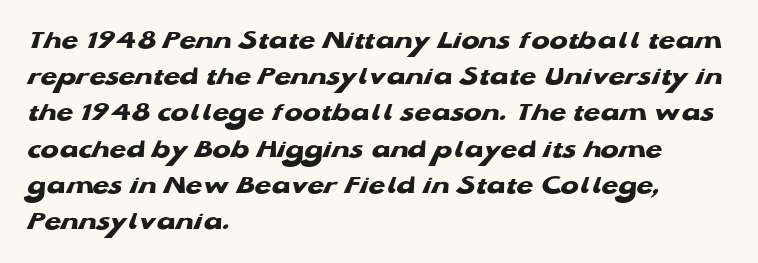
Compared with typical body copy, the letter spacing here is the same. Line beginnings align vertically; line endings do not. How would I describe the line gaps? Plain and ordinary. You'd pick this weight for a headline — it's a proper bold. The words here are not underlined.
